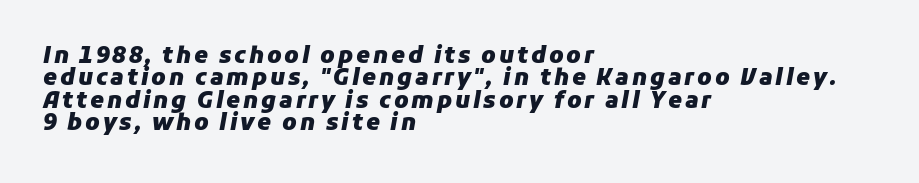
The image shows 22 px bold type, italic (leaning right); set left-aligned, tight line spacing (1.02x), not underlined.
